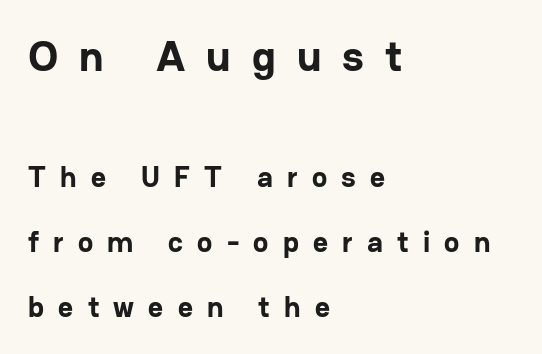
{"serif": "no", "italic": "no", "bold": "yes", "weight": "bold", "width": "normal", "stroke_contrast": "low", "x_height": "medium", "monospaced": "no", "underline": "no", "align": "left", "line_spacing": "loose", "line_spacing_ratio": 2.23, "letter_spacing": "wide", "letter_spacing_em": 0.49, "larger_block": "first", "size_ratio": 1.48, "glyph_px": 43}
